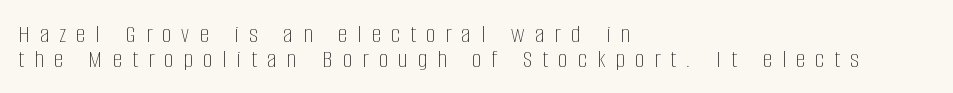
Q: Is the text bold? A: No.
Q: Is the text italic (slanted)? A: No, it is upright.
Q: Is the text underlined? A: No.
Q: How is the paragraph aligned? A: Left-aligned.
Q: Is the spacing between letters normal or unusually wide? A: Unusually wide.
Q: Is the spacing between lines tight, normal or loose? A: Tight.
